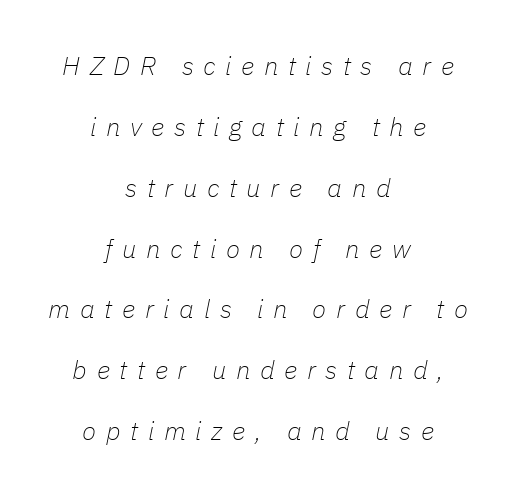
The horizontal fit of the characters is loose and conspicuously gappy. The lines are quadded center. The designer dialed line spacing up above the default. Heaviness? Minimal to ordinary, like unemphasized prose.
